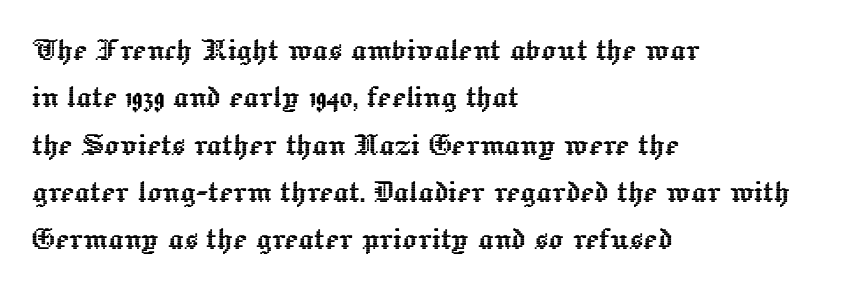
{"italic": "no", "width": "normal", "x_height": "medium", "monospaced": "no", "underline": "no", "align": "left", "line_spacing": "normal", "line_spacing_ratio": 1.28, "letter_spacing": "normal", "letter_spacing_em": 0.0, "glyph_px": 37}
